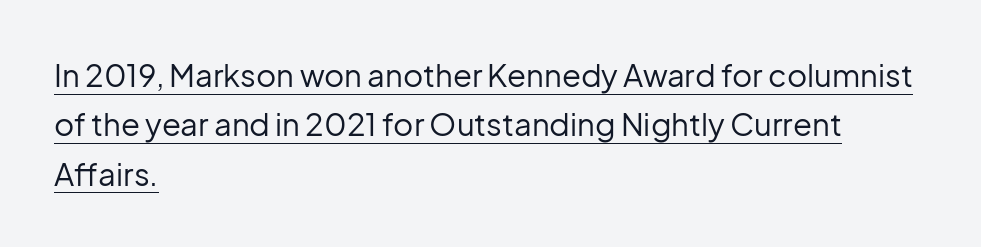
This reads as an unemphasized weight, regular at the heaviest. Characters remain perfectly vertical along every line. One glance says typical: line gaps are just what's usual. You can tell from the bare stems that sans-serif type was used. Do the characters align in a grid? No, the font is proportional.
